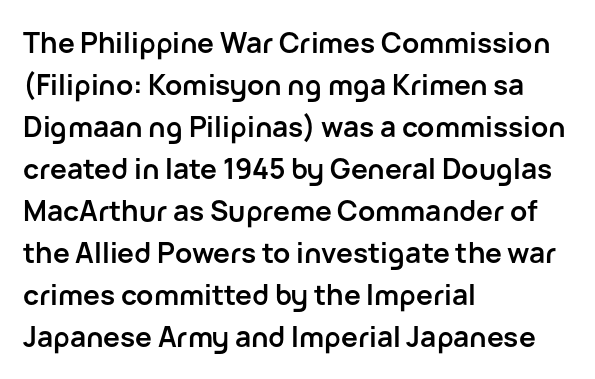
The rendering keeps characters at their native spacing. The letters stand straight up with perfectly vertical stems. Left-aligned paragraph, ragged on the right. This rendering features lettering with no underline.
